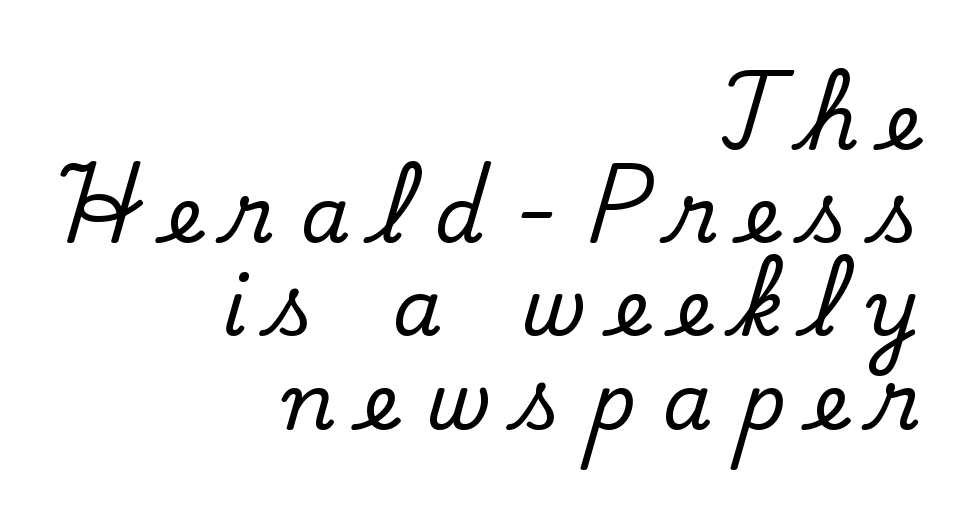
The letterforms stand isolated, each surrounded by extra space. Each row of text sits above clean, open space. Old-style or modern, the face here clearly has serifs. Short and long lines alike share a common ending point at right. Character widths vary here, with narrow letters taking less room than wide ones.
